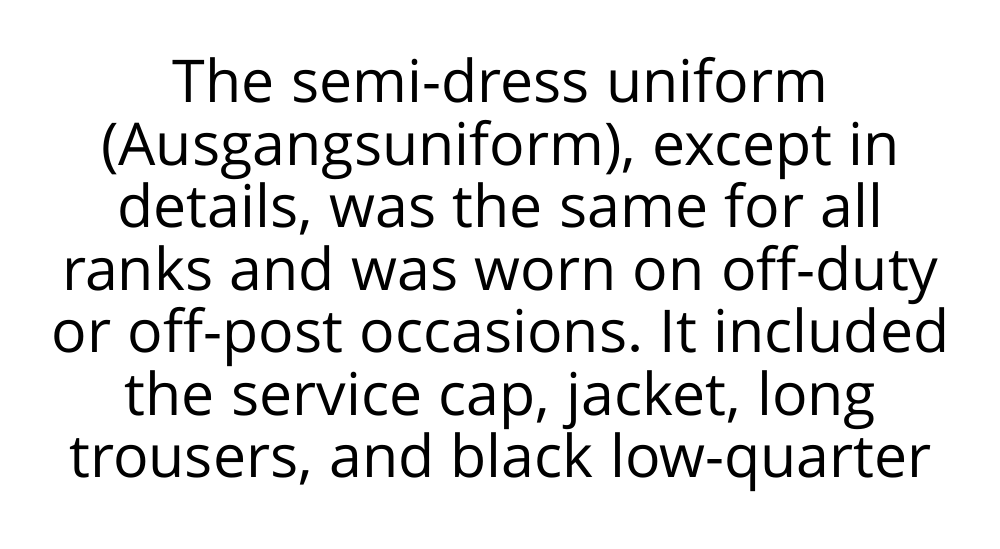
Q: Is the text bold? A: No.
Q: Is the text italic (slanted)? A: No, it is upright.
Q: Is the typeface a serif or a sans-serif typeface? A: Sans-serif.
Q: Is the text underlined? A: No.
Q: How is the paragraph aligned? A: Centered.
Q: Is the spacing between letters normal or unusually wide? A: Normal.
Q: Is the spacing between lines tight, normal or loose? A: Tight.
Q: Width (condensed, normal, or wide)? A: Normal.
Q: Stroke contrast? A: Low.
Q: x-height? A: Medium.
Q: Monospaced? A: No.
